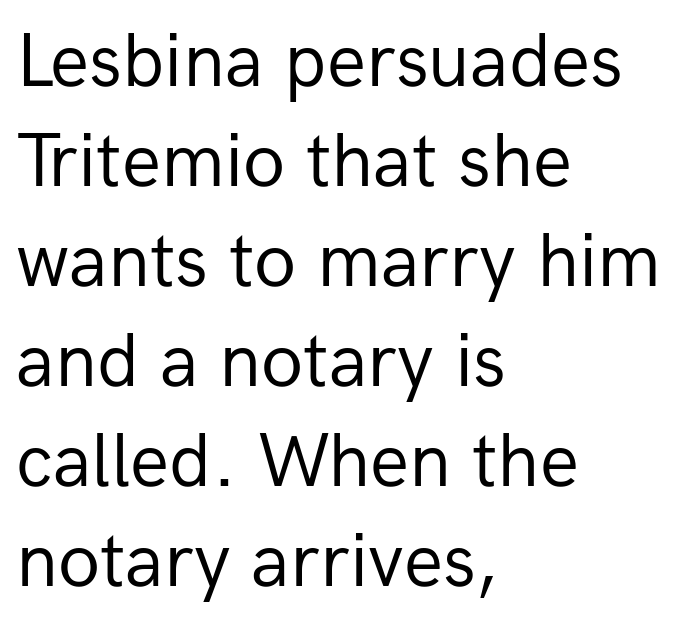
Q: Is the text bold? A: No.
Q: Is the text italic (slanted)? A: No, it is upright.
Q: Is the typeface a serif or a sans-serif typeface? A: Sans-serif.
Q: Is the text underlined? A: No.
Q: How is the paragraph aligned? A: Left-aligned.
Q: Is the spacing between letters normal or unusually wide? A: Normal.
Q: Is the spacing between lines tight, normal or loose? A: Normal.
Q: Width (condensed, normal, or wide)? A: Normal.
Q: Stroke contrast? A: Low.
Q: x-height? A: Medium.
Q: Monospaced? A: No.
